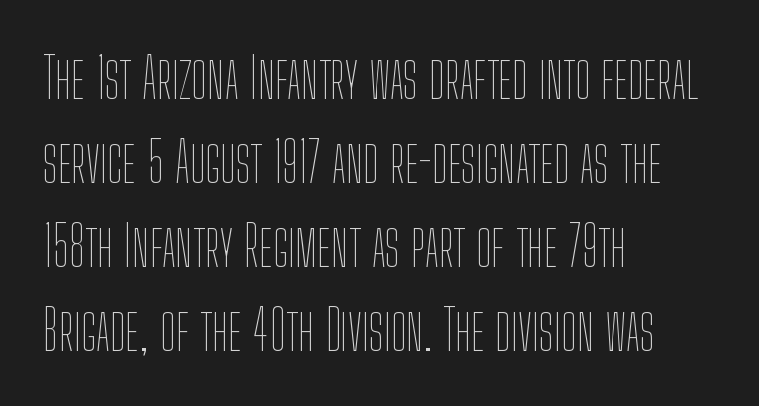
Decoration check: the copy has no underline. You could not count columns in this text — the font is proportionally spaced. Stems and bowls with no extra thickness — not bold. Do the letters lean? They stand straight. In terms of leading, this rendering sits right in the middle.
